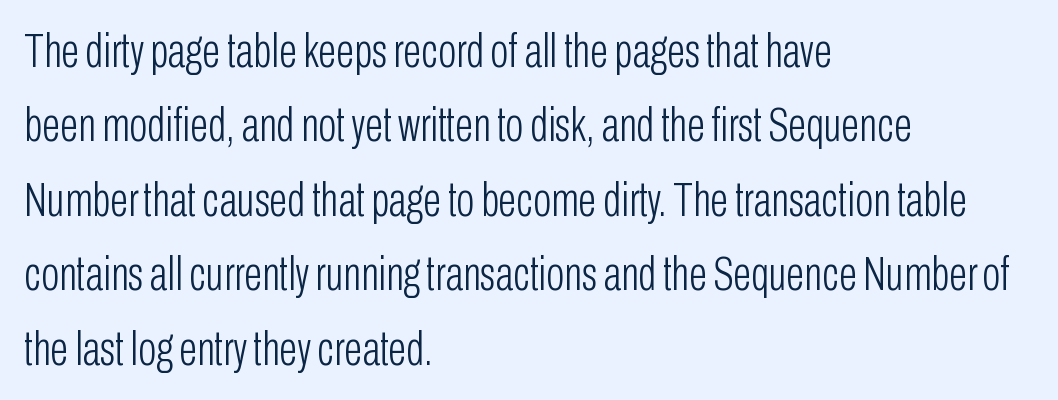
{"serif": "no", "italic": "no", "bold": "no", "weight": "light", "width": "condensed", "stroke_contrast": "low", "x_height": "medium", "monospaced": "no", "underline": "no", "align": "left", "line_spacing": "normal", "line_spacing_ratio": 1.55, "letter_spacing": "normal", "letter_spacing_em": 0.0, "glyph_px": 48}
